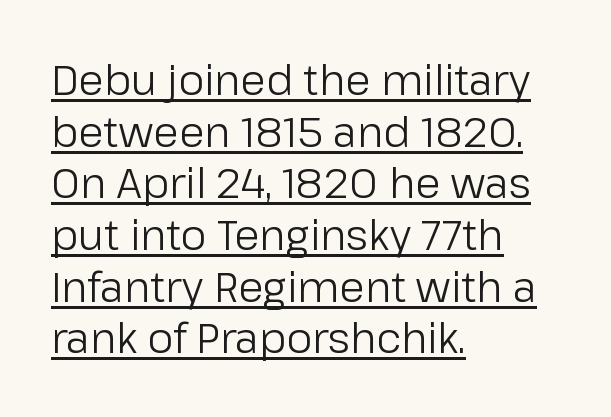
The image shows 41 px regular-weight sans-serif type, upright; set left-aligned, normal line spacing (1.26x), normal letter spacing, underlined; low stroke contrast and a medium x-height.
